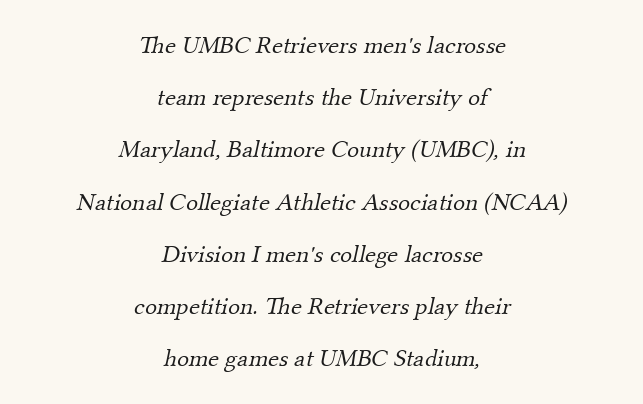
Q: Is the text bold? A: No.
Q: Is the text underlined? A: No.
Q: How is the paragraph aligned? A: Centered.
Q: Is the spacing between letters normal or unusually wide? A: Normal.
Q: Is the spacing between lines tight, normal or loose? A: Loose.
